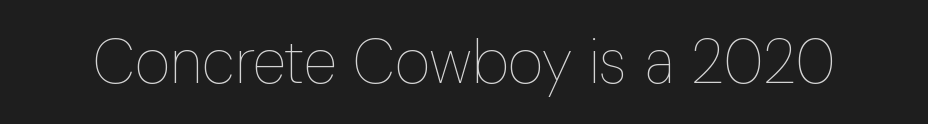
{"italic": "no", "bold": "no", "weight": "thin", "width": "condensed", "stroke_contrast": "low", "x_height": "medium", "monospaced": "no", "underline": "no", "letter_spacing": "normal", "letter_spacing_em": 0.0, "glyph_px": 62}
